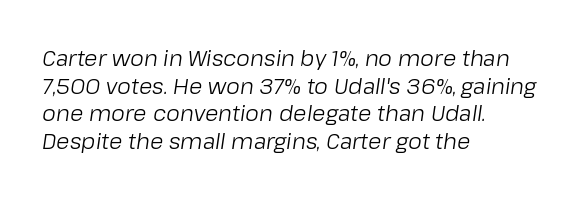
The image shows 22 px text type, italic (leaning right); set left-aligned, normal line spacing (1.26x), normal letter spacing, not underlined.
